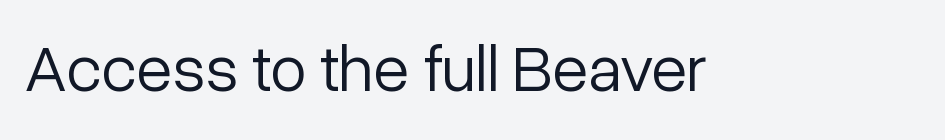
The image shows 66 px light sans-serif type, upright; set normal letter spacing, not underlined; low stroke contrast and a medium x-height.
